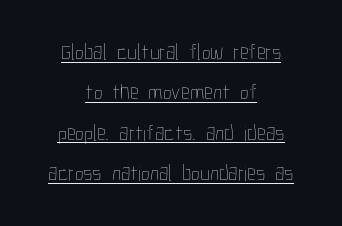
Q: Is the text bold? A: No.
Q: Is the text italic (slanted)? A: No, it is upright.
Q: Is the text underlined? A: Yes.
Q: How is the paragraph aligned? A: Centered.
Q: Is the spacing between letters normal or unusually wide? A: Normal.
